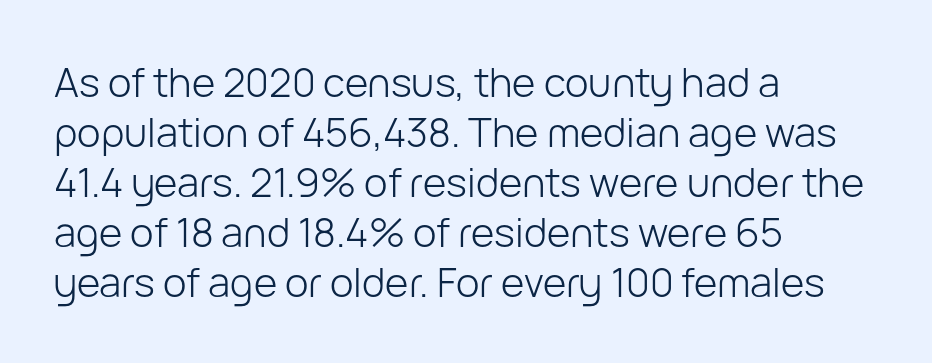
{"serif": "no", "italic": "no", "bold": "no", "weight": "light", "width": "normal", "stroke_contrast": "low", "x_height": "medium", "monospaced": "no", "underline": "no", "align": "left", "line_spacing": "normal", "line_spacing_ratio": 1.25, "letter_spacing": "normal", "letter_spacing_em": 0.0, "glyph_px": 40}
